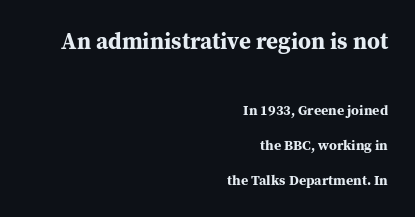
The image shows 23 px bold type, upright; set right-aligned, loose line spacing (2.48x), normal letter spacing, not underlined; the first (top) block is 1.64x larger.
